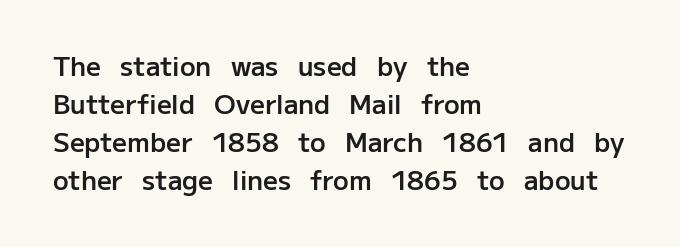
Q: Is the text bold? A: Semi-bold.
Q: Is the text italic (slanted)? A: No, it is upright.
Q: Is the text underlined? A: No.
Q: How is the paragraph aligned? A: Left-aligned.
Q: Is the spacing between letters normal or unusually wide? A: Normal.
Q: Is the spacing between lines tight, normal or loose? A: Normal.
